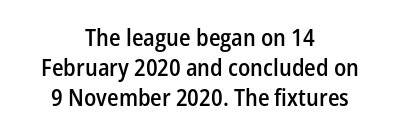
Nothing unusual about the tracking: characters are spaced as the font intends. This sample is center-justified, so both line endings float freely. Typesetter's note: demi weight, one step under bold. These lines sit exactly where default settings would place them. This is the regular roman posture of the typeface.
